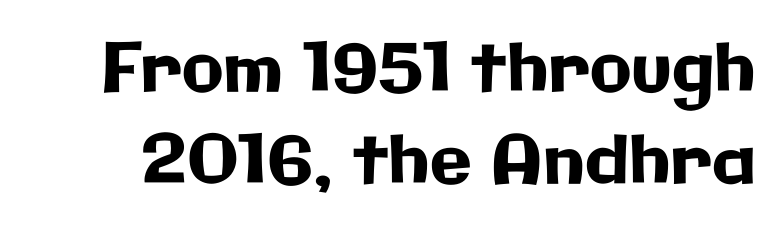
The image shows 68 px sans-serif type, upright; set normal line spacing (1.36x), normal letter spacing, not underlined; low stroke contrast and a medium x-height.
